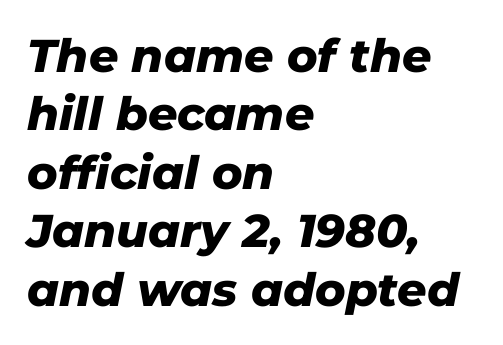
{"italic": "yes", "lean": "right", "slant_degrees": 11, "bold": "yes", "weight": "heavy", "width": "normal", "stroke_contrast": "low", "x_height": "medium", "monospaced": "no", "underline": "no", "align": "left", "line_spacing": "normal", "line_spacing_ratio": 1.27, "letter_spacing": "normal", "letter_spacing_em": 0.0, "glyph_px": 46}
